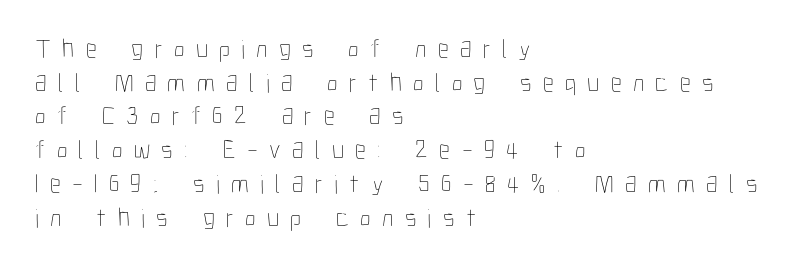
The image shows 27 px text type, upright; set left-aligned, normal line spacing (1.25x), unusually wide letter spacing (+0.42 em), not underlined.
